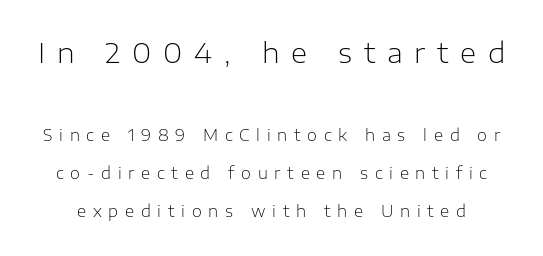
{"serif": "no", "italic": "no", "bold": "no", "weight": "light", "width": "normal", "stroke_contrast": "low", "x_height": "medium", "monospaced": "no", "underline": "no", "line_spacing": "loose", "line_spacing_ratio": 2.4, "letter_spacing": "wide", "letter_spacing_em": 0.42, "larger_block": "first", "size_ratio": 1.75, "glyph_px": 28}
